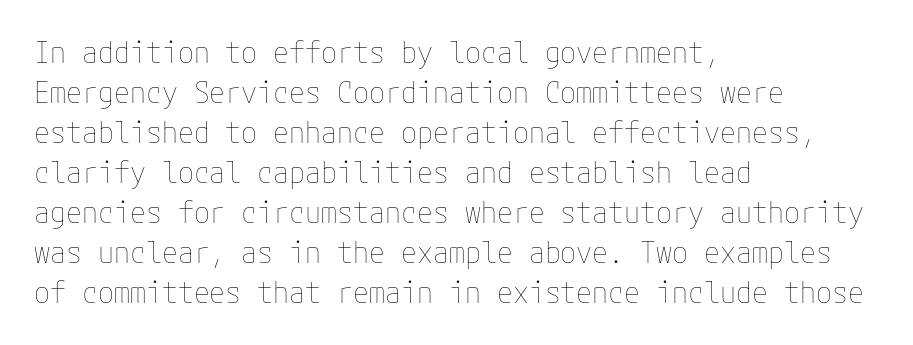
The image shows 29 px thin type, upright; set left-aligned, normal line spacing (1.38x), normal letter spacing, not underlined; low stroke contrast and a medium x-height.
